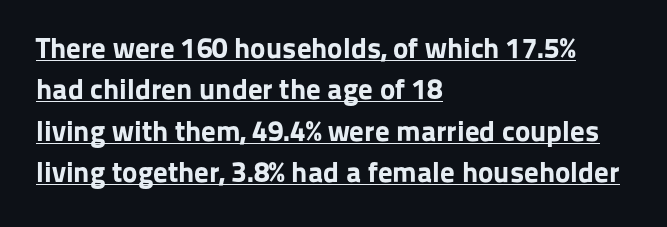
Q: Is the text bold? A: Yes.
Q: Is the text italic (slanted)? A: No, it is upright.
Q: Is the typeface a serif or a sans-serif typeface? A: Sans-serif.
Q: Is the text underlined? A: Yes.
Q: How is the paragraph aligned? A: Left-aligned.
Q: Is the spacing between letters normal or unusually wide? A: Normal.
Q: Is the spacing between lines tight, normal or loose? A: Normal.
Q: Width (condensed, normal, or wide)? A: Normal.
Q: Stroke contrast? A: Low.
Q: x-height? A: Medium.
Q: Monospaced? A: No.
